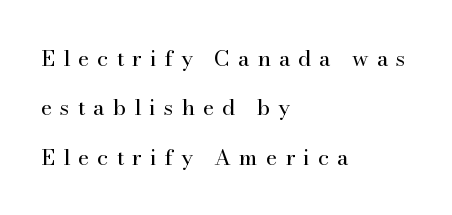
The image shows 22 px text type, upright; set left-aligned, loose line spacing (2.25x), unusually wide letter spacing (+0.36 em), not underlined.
